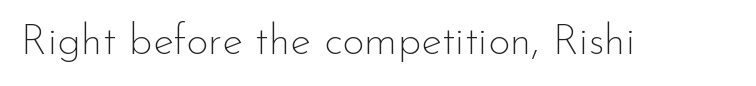
{"serif": "no", "italic": "no", "bold": "no", "weight": "thin", "width": "normal", "stroke_contrast": "low", "x_height": "small", "monospaced": "no", "underline": "no", "letter_spacing": "normal", "letter_spacing_em": 0.0, "glyph_px": 43}
